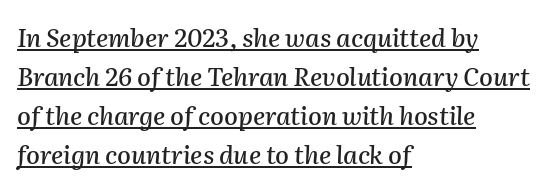
The image shows 25 px text type, italic (leaning right); set left-aligned, normal line spacing (1.56x), normal letter spacing, underlined.
